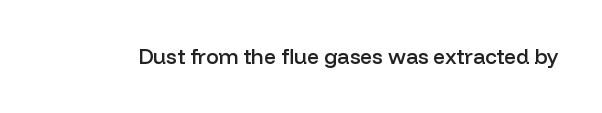
The image shows 21 px text type, upright; set normal letter spacing, not underlined.
